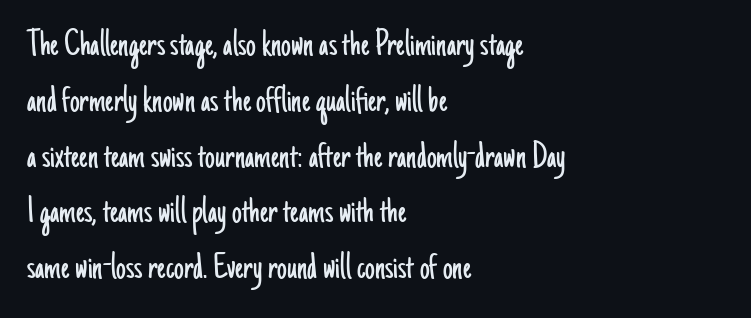
Q: Is the text bold? A: No.
Q: Is the text italic (slanted)? A: No, it is upright.
Q: Is the typeface a serif or a sans-serif typeface? A: Sans-serif.
Q: Is the text underlined? A: No.
Q: How is the paragraph aligned? A: Left-aligned.
Q: Is the spacing between letters normal or unusually wide? A: Normal.
Q: Is the spacing between lines tight, normal or loose? A: Normal.
Q: Width (condensed, normal, or wide)? A: Condensed.
Q: Stroke contrast? A: Low.
Q: x-height? A: Small.
Q: Monospaced? A: No.
